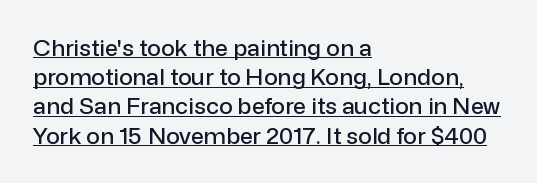
Q: Is the text italic (slanted)? A: No, it is upright.
Q: Is the text underlined? A: Yes.
Q: How is the paragraph aligned? A: Left-aligned.
Q: Is the spacing between letters normal or unusually wide? A: Normal.
Q: Is the spacing between lines tight, normal or loose? A: Normal.
